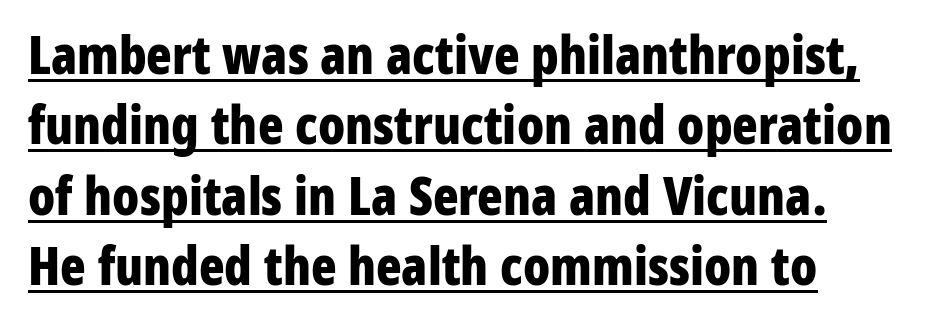
The font's upright variant was chosen for this text. The passage shown stacks its lines at a standard gap. In terms of weight, the rendering is a true, heavy bold. The letters advance in unequal steps, a hallmark of proportional type. Decoration check: the copy is underlined. These lines are set flush left with a ragged right edge.
